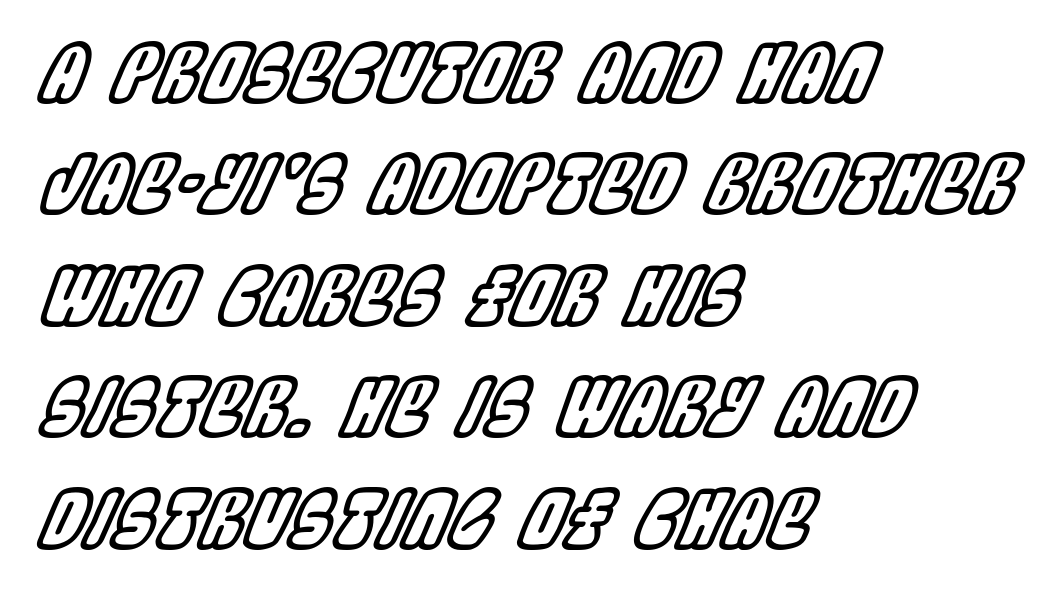
{"italic": "yes", "lean": "right", "slant_degrees": 22, "width": "condensed", "x_height": "large", "monospaced": "no", "underline": "no", "align": "left", "line_spacing": "normal", "line_spacing_ratio": 1.41, "letter_spacing": "normal", "letter_spacing_em": 0.0, "glyph_px": 79}
